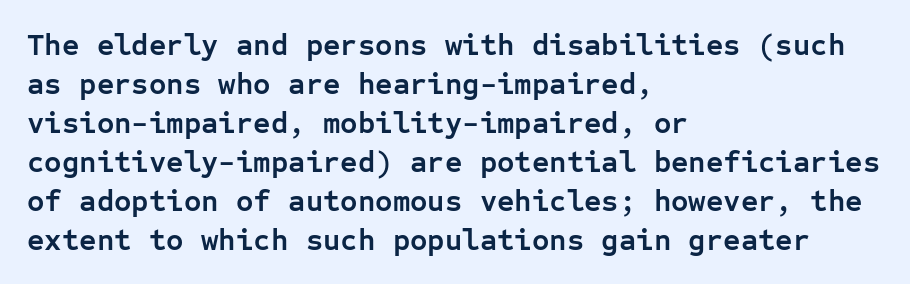
{"serif": "no", "italic": "no", "bold": "yes", "weight": "semibold", "width": "normal", "stroke_contrast": "low", "x_height": "medium", "monospaced": "yes", "underline": "no", "align": "left", "line_spacing": "normal", "line_spacing_ratio": 1.3, "letter_spacing": "normal", "letter_spacing_em": 0.0, "glyph_px": 30}
